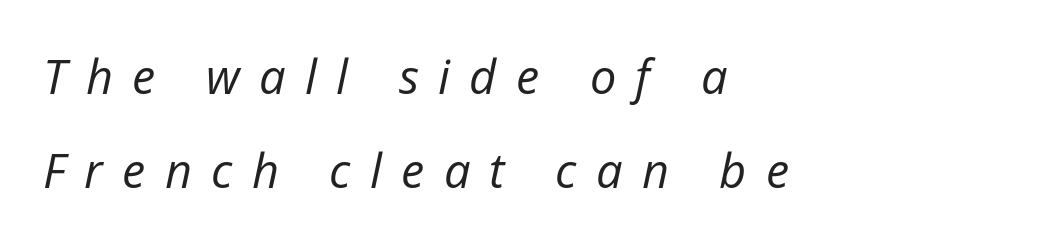
{"italic": "yes", "lean": "right", "slant_degrees": 12, "bold": "no", "weight": "regular", "width": "normal", "stroke_contrast": "low", "x_height": "medium", "monospaced": "no", "underline": "no", "align": "left", "line_spacing": "loose", "line_spacing_ratio": 2.0, "letter_spacing": "wide", "letter_spacing_em": 0.41, "glyph_px": 47}
